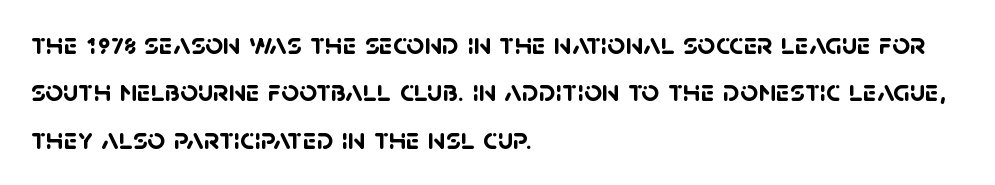
{"serif": "no", "bold": "yes", "weight": "semibold", "width": "normal", "stroke_contrast": "low", "x_height": "large", "monospaced": "no", "underline": "no", "align": "left", "line_spacing": "normal", "line_spacing_ratio": 1.53, "letter_spacing": "normal", "letter_spacing_em": 0.0, "glyph_px": 31}
